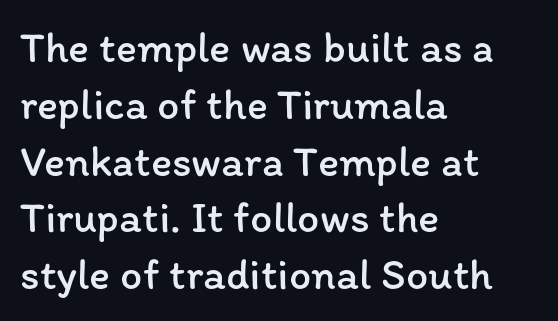
Q: Is the text bold? A: No.
Q: Is the text italic (slanted)? A: No, it is upright.
Q: Is the text underlined? A: No.
Q: How is the paragraph aligned? A: Left-aligned.
Q: Is the spacing between letters normal or unusually wide? A: Normal.
Q: Is the spacing between lines tight, normal or loose? A: Normal.
Q: Width (condensed, normal, or wide)? A: Normal.
Q: Stroke contrast? A: Low.
Q: x-height? A: Medium.
Q: Monospaced? A: No.
